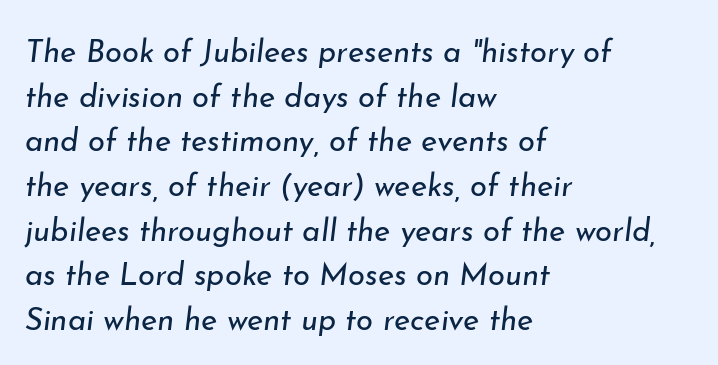
The image shows 31 px regular-weight type, italic (leaning right); set left-aligned, normal line spacing (1.44x), normal letter spacing, not underlined; low stroke contrast and a small x-height.
